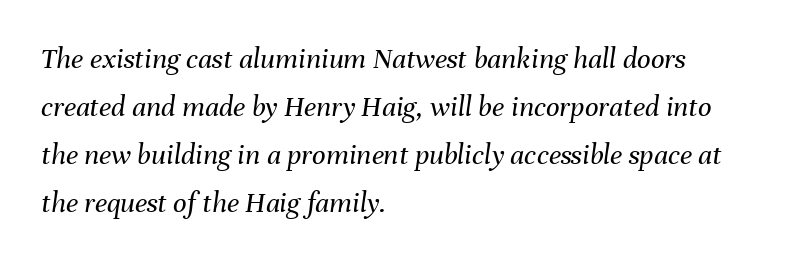
Q: Is the text bold? A: No.
Q: Is the text italic (slanted)? A: Yes, it leans right by about 8 degrees.
Q: Is the text underlined? A: No.
Q: How is the paragraph aligned? A: Left-aligned.
Q: Is the spacing between letters normal or unusually wide? A: Normal.
Q: Is the spacing between lines tight, normal or loose? A: Normal.
Q: Width (condensed, normal, or wide)? A: Normal.
Q: Stroke contrast? A: Medium.
Q: x-height? A: Medium.
Q: Monospaced? A: No.
